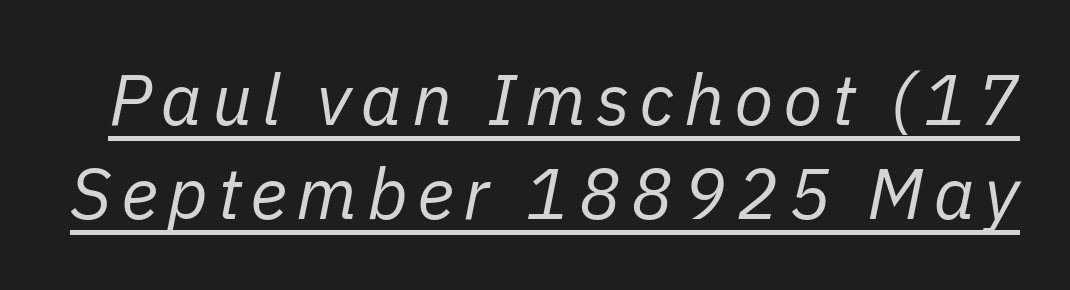
This sample has the flowing, uneven cadence of proportional lettering. One glance says typical: line gaps are just what's usual. A continuous stroke trails under the words, as in a hyperlink. Weight: in the light-to-regular range. If you drew a line through each stem, it would be angled.
